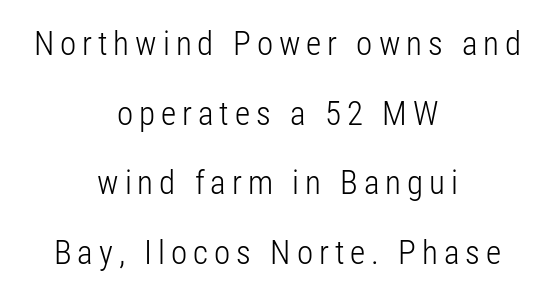
The image shows 33 px light, condensed sans-serif type, upright; set centered, loose line spacing (2.11x), not underlined; low stroke contrast and a medium x-height.
